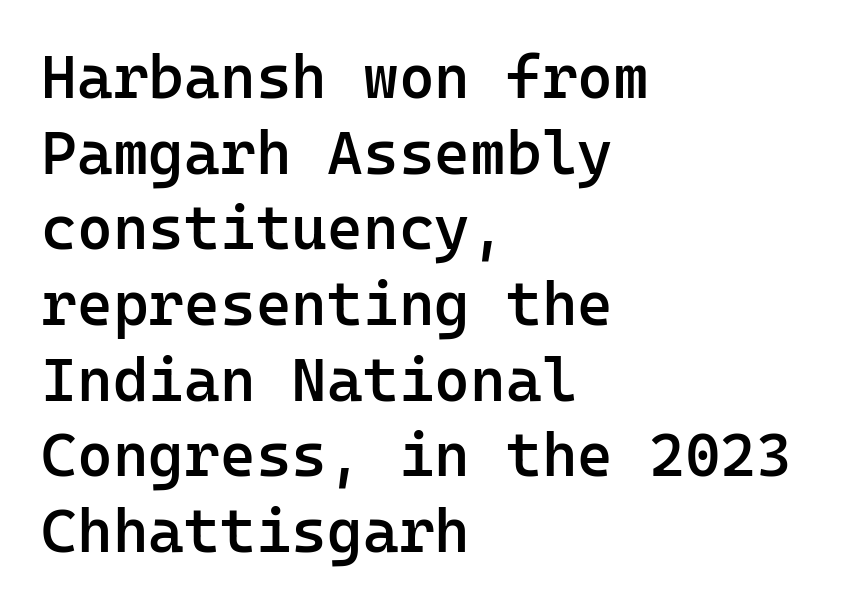
The rendering uses typewriter-style spacing with identical character cells. This rendering leaves character spacing at its baseline value. The lettering stays uniformly vertical, giving the passage a roman look. Letterform terminals end flat and unadorned throughout the passage. Casual observation: everything's shoved over to the left. This rendering features lettering with no underline.
